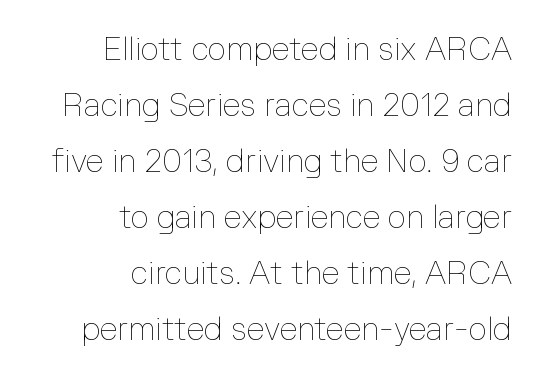
{"italic": "no", "bold": "no", "weight": "thin", "width": "normal", "stroke_contrast": "low", "x_height": "medium", "monospaced": "no", "underline": "no", "align": "right", "line_spacing_ratio": 1.75, "letter_spacing": "normal", "letter_spacing_em": 0.0, "glyph_px": 32}
